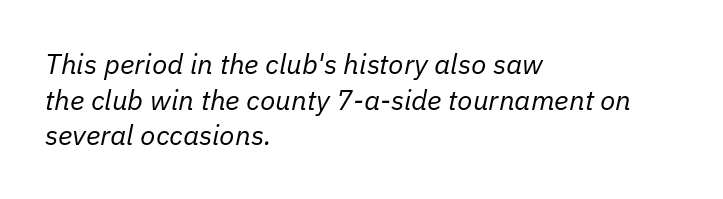
Q: Is the text bold? A: No.
Q: Is the text italic (slanted)? A: Yes, it leans right by about 11 degrees.
Q: Is the text underlined? A: No.
Q: How is the paragraph aligned? A: Left-aligned.
Q: Is the spacing between letters normal or unusually wide? A: Normal.
Q: Is the spacing between lines tight, normal or loose? A: Normal.
Q: Width (condensed, normal, or wide)? A: Normal.
Q: Stroke contrast? A: Low.
Q: x-height? A: Medium.
Q: Monospaced? A: No.
